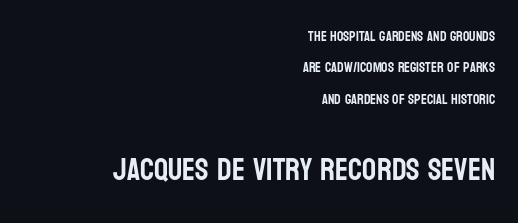
The image shows 31 px condensed sans-serif type, upright; set right-aligned, loose line spacing (2.25x), normal letter spacing, not underlined; the second (bottom) block is 2.21x larger; low stroke contrast and a large x-height.
